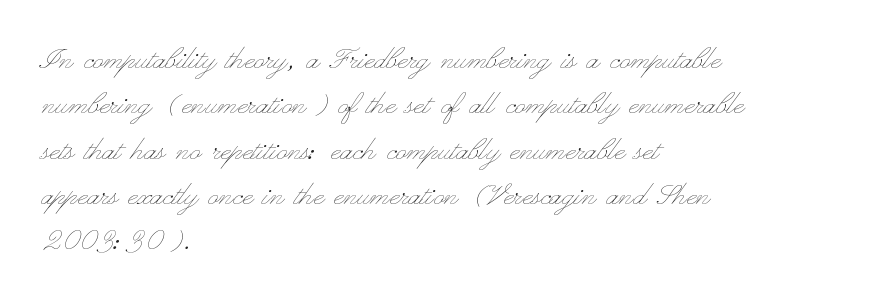
Does extra space separate the letters? No, they use regular spacing. Caption: face not bold, strokes unweighted. Compared with a centered layout, this one pins lines to the left instead. Leading: standard. Just letters on the line, the space beneath them empty.
